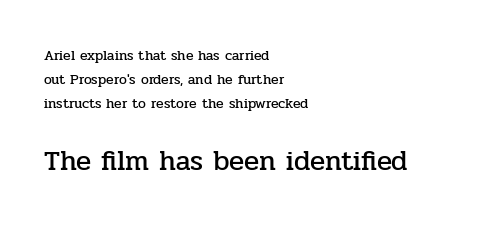
These lines are set flush left with a ragged right edge. The face used here is seriffed, in the tradition of book romans. The letters sit at their default tracking, neither squeezed nor spread. Vertical strokes here are truly vertical. You could not count columns in this text — the font is proportionally spaced. Letters rest on an invisible, unmarked baseline.
